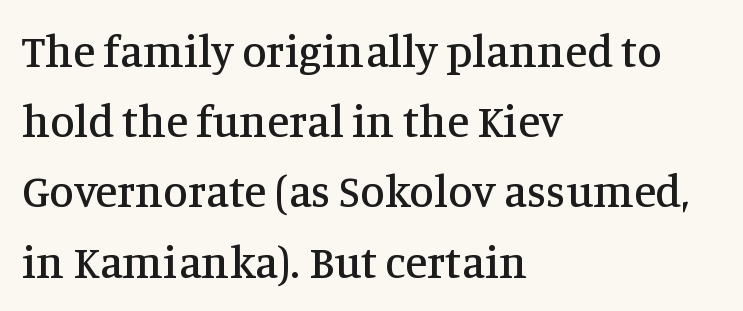
The image shows 45 px serif type, upright; set left-aligned, normal line spacing (1.56x), normal letter spacing, not underlined; medium stroke contrast and a large x-height.
